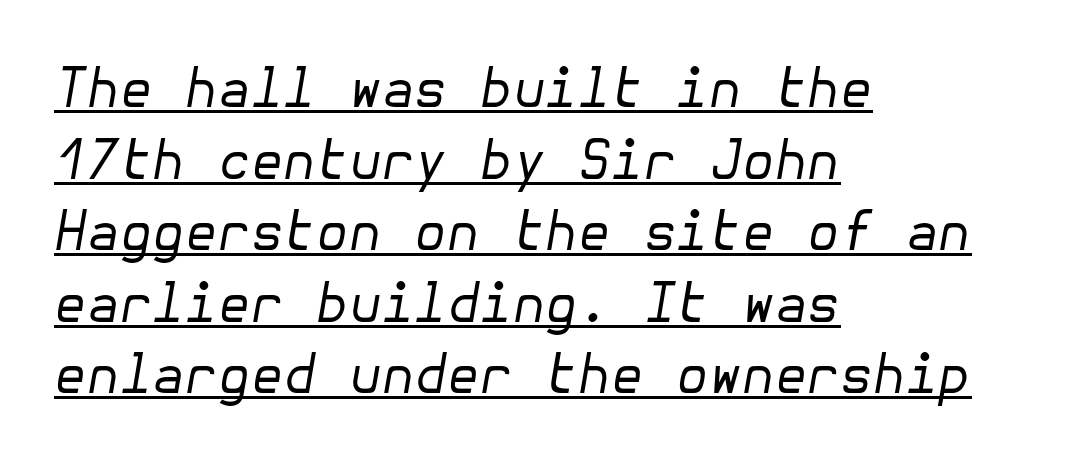
A student would call this left alignment; a typographer would say flush left, rag right. The lettering is marked with a stroke running underneath it. A typesetter would call this leading conventional body-copy spacing. Spacing between characters is what you'd get straight out of the box. Notice how the stems are inclined rather than vertical — that's the hallmark of italics.
